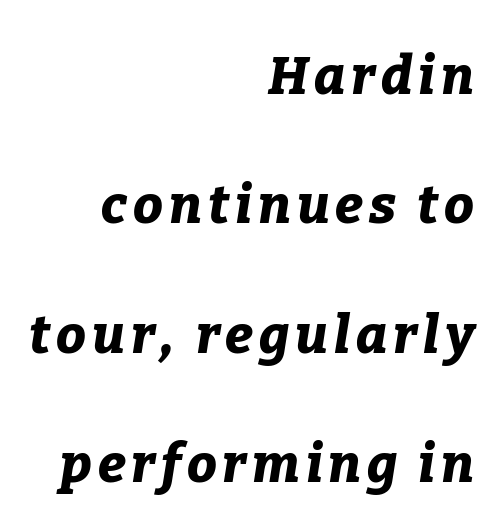
The image shows 53 px bold type, italic (leaning right); set right-aligned, loose line spacing (2.44x), not underlined; low stroke contrast and a medium x-height.
